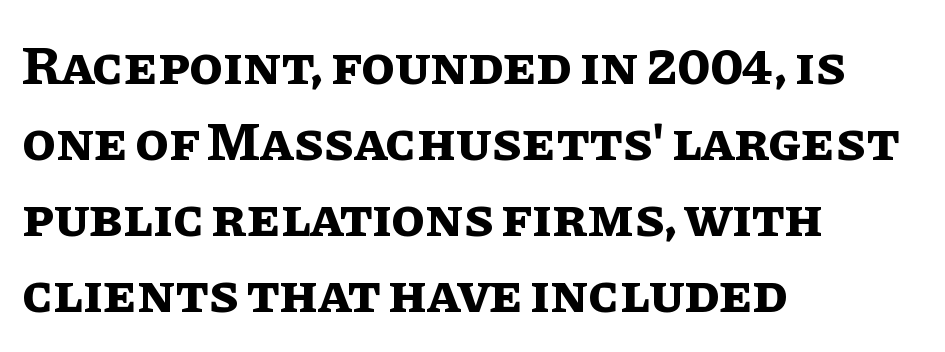
{"italic": "no", "bold": "yes", "weight": "bold", "width": "normal", "stroke_contrast": "low", "x_height": "large", "monospaced": "no", "underline": "no", "align": "left", "line_spacing": "normal", "line_spacing_ratio": 1.38, "letter_spacing": "normal", "letter_spacing_em": 0.0, "glyph_px": 55}
